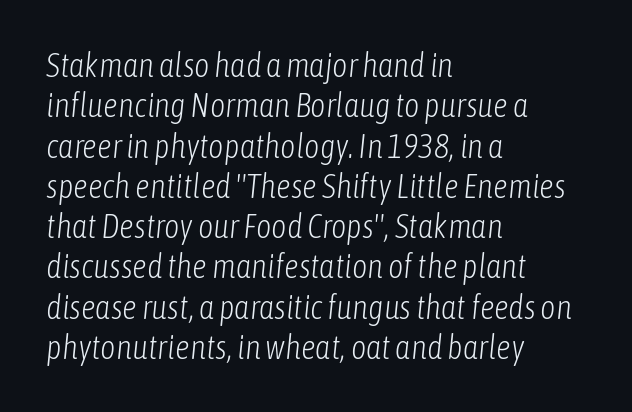
{"italic": "yes", "lean": "right", "slant_degrees": 6, "bold": "no", "weight": "light", "width": "condensed", "stroke_contrast": "low", "x_height": "medium", "monospaced": "no", "underline": "no", "align": "left", "line_spacing_ratio": 1.22, "letter_spacing": "normal", "letter_spacing_em": 0.0, "glyph_px": 33}
